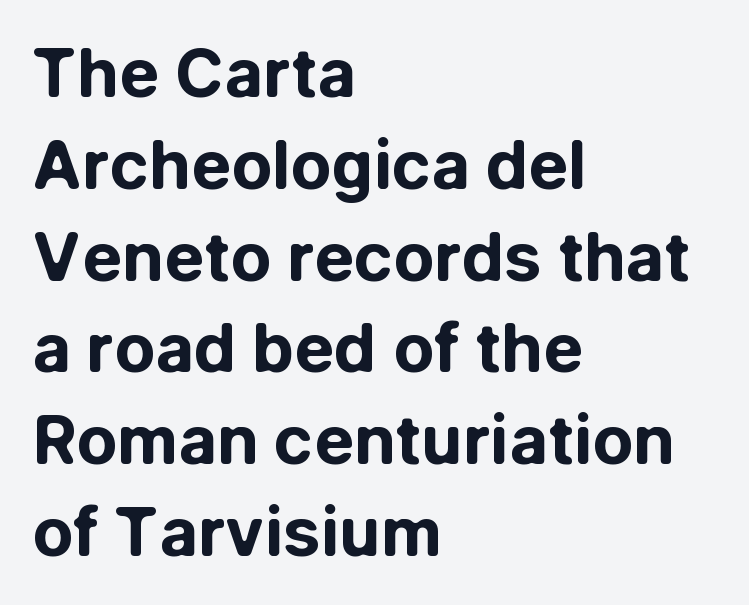
Q: Is the text bold? A: Yes.
Q: Is the text italic (slanted)? A: No, it is upright.
Q: Is the typeface a serif or a sans-serif typeface? A: Sans-serif.
Q: Is the text underlined? A: No.
Q: How is the paragraph aligned? A: Left-aligned.
Q: Is the spacing between letters normal or unusually wide? A: Normal.
Q: Is the spacing between lines tight, normal or loose? A: Normal.
Q: Width (condensed, normal, or wide)? A: Normal.
Q: Stroke contrast? A: Low.
Q: x-height? A: Medium.
Q: Monospaced? A: No.
